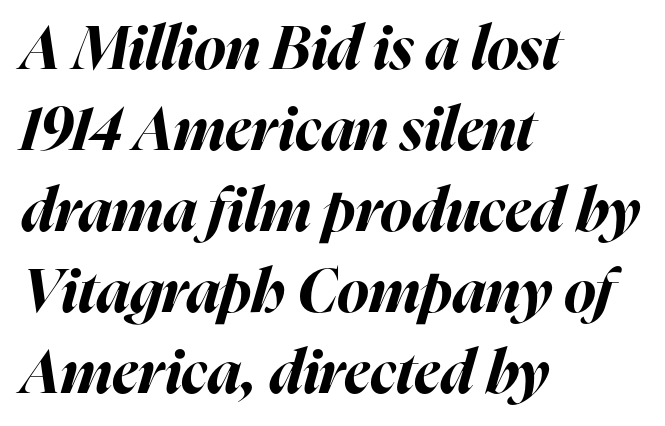
Italic: yes, the glyphs are oblique. No extra tracking has been applied to these lines. A normal amount of white space separates one row of letters from the next. Each letter keeps its own natural width here, so spacing adapts to shape.
